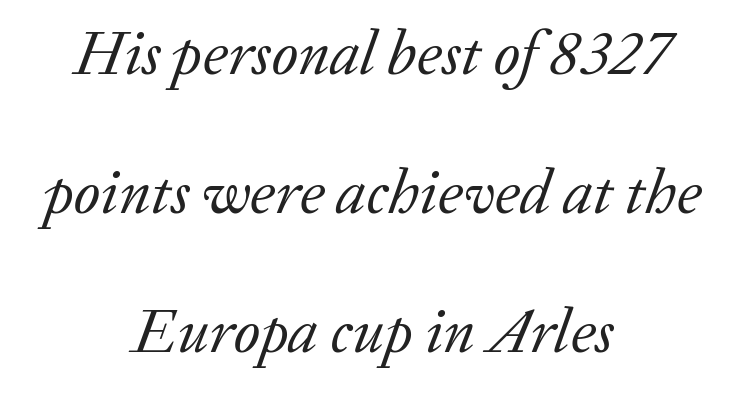
Q: Is the text bold? A: No.
Q: Is the text italic (slanted)? A: Yes, it leans right by about 20 degrees.
Q: Is the typeface a serif or a sans-serif typeface? A: Serif.
Q: Is the text underlined? A: No.
Q: How is the paragraph aligned? A: Centered.
Q: Is the spacing between letters normal or unusually wide? A: Normal.
Q: Is the spacing between lines tight, normal or loose? A: Loose.
Q: Width (condensed, normal, or wide)? A: Normal.
Q: Stroke contrast? A: Low.
Q: x-height? A: Medium.
Q: Monospaced? A: No.
